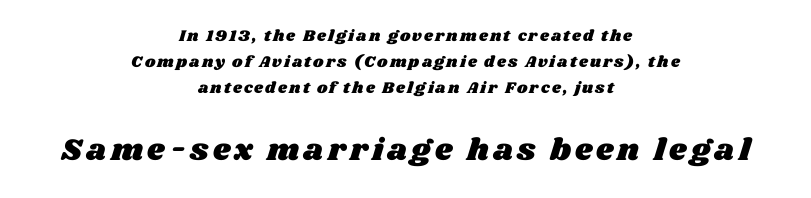
Q: Is the text underlined? A: No.
Q: How is the paragraph aligned? A: Centered.
Q: Is the spacing between lines tight, normal or loose? A: Normal.
Q: Which block of text is set in a larger size, the first (top) or the second (bottom)? A: The second (bottom) one.
Q: Width (condensed, normal, or wide)? A: Wide.
Q: Stroke contrast? A: Medium.
Q: x-height? A: Large.
Q: Monospaced? A: No.
